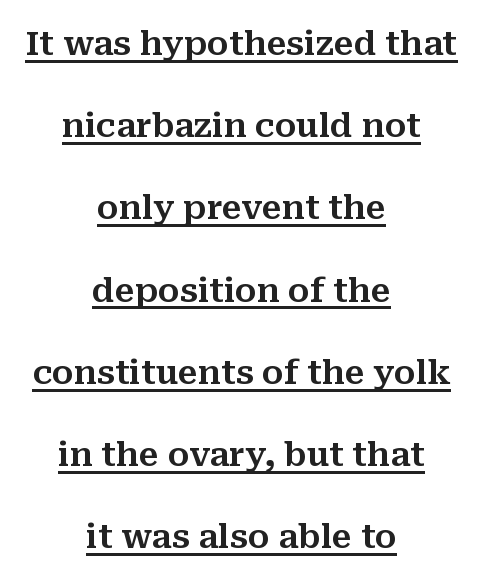
{"serif": "yes", "italic": "no", "width": "normal", "stroke_contrast": "medium", "x_height": "medium", "monospaced": "no", "underline": "yes", "align": "center", "line_spacing": "loose", "line_spacing_ratio": 2.49, "letter_spacing": "normal", "letter_spacing_em": 0.0, "glyph_px": 33}
